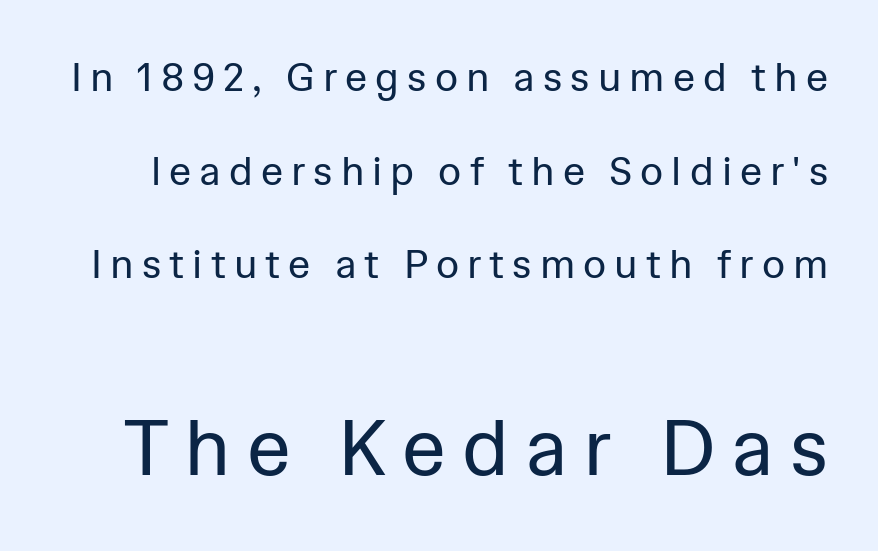
{"serif": "no", "italic": "no", "bold": "no", "weight": "regular", "width": "normal", "stroke_contrast": "low", "x_height": "medium", "monospaced": "no", "underline": "no", "line_spacing": "loose", "line_spacing_ratio": 2.34, "letter_spacing": "wide", "letter_spacing_em": 0.2, "larger_block": "second", "size_ratio": 1.98, "glyph_px": 79}
